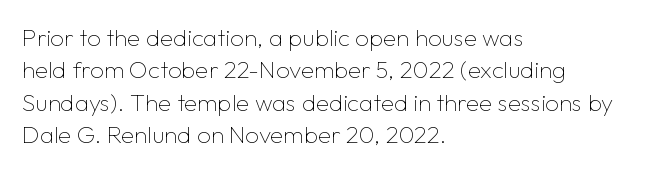
{"italic": "no", "bold": "no", "underline": "no", "align": "left", "line_spacing": "normal", "line_spacing_ratio": 1.35, "letter_spacing": "normal", "letter_spacing_em": 0.0, "glyph_px": 24}
